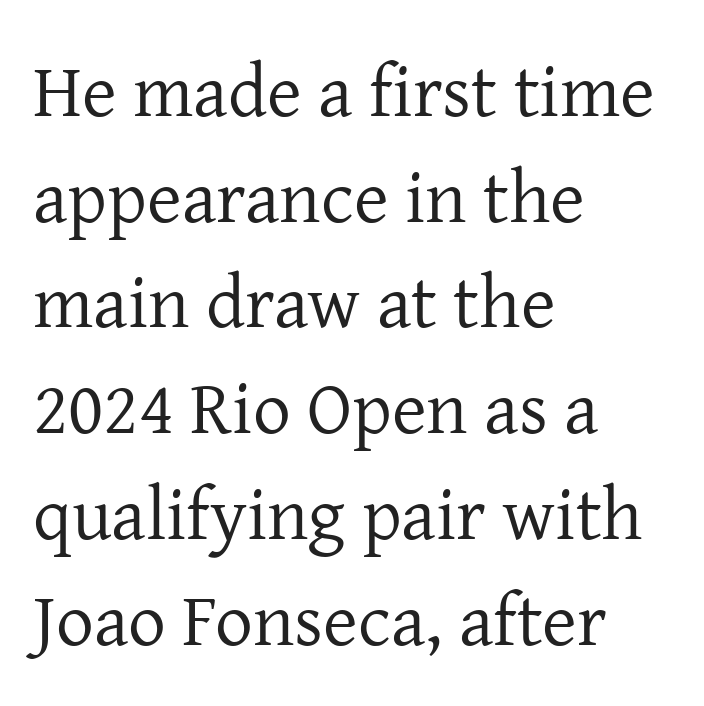
The image shows 75 px regular-weight serif type, upright; set left-aligned, normal line spacing (1.41x), normal letter spacing, not underlined; low stroke contrast and a medium x-height.
